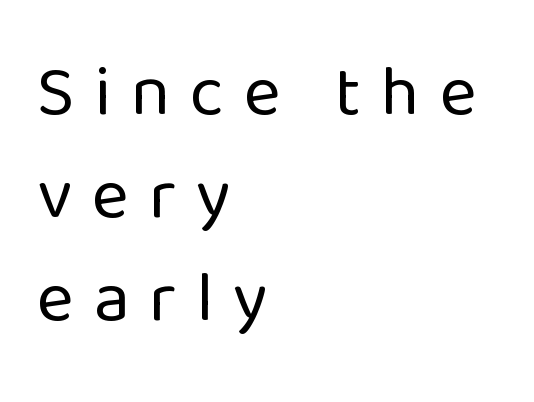
{"serif": "no", "italic": "no", "bold": "no", "weight": "regular", "width": "normal", "stroke_contrast": "low", "x_height": "medium", "monospaced": "no", "underline": "no", "align": "left", "line_spacing": "normal", "line_spacing_ratio": 1.45, "letter_spacing": "wide", "letter_spacing_em": 0.28, "glyph_px": 71}
